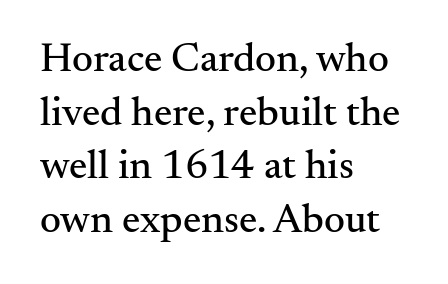
Upright lettering throughout. Every row of glyphs begins at an identical x-position on the left. Characters follow at the spacing the type designer built in. Beneath every word, the page is bare.
